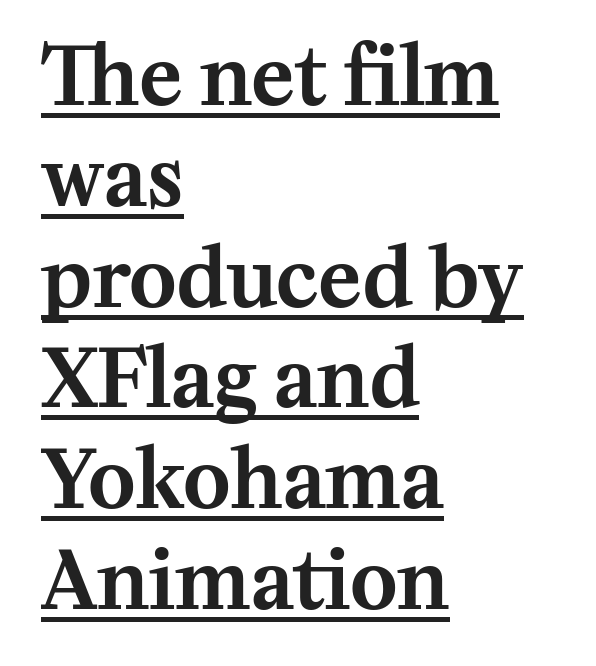
The image shows 80 px serif type, upright; set left-aligned, normal line spacing (1.26x), normal letter spacing, underlined; medium stroke contrast and a medium x-height.
